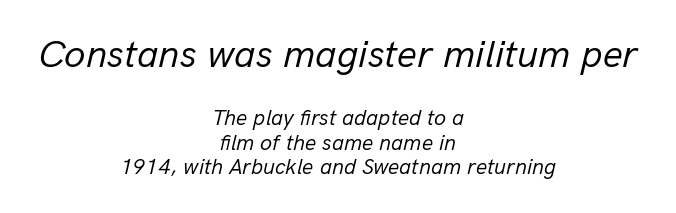
This layout puts the oversized block above and the modest block below. Italic? Definitely — the glyphs are oblique. Caption: face not bold, strokes unweighted. Each letter keeps its own natural width here, so spacing adapts to shape.
